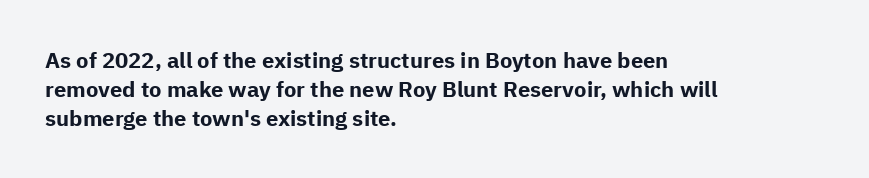
{"italic": "no", "bold": "yes", "underline": "no", "align": "left", "line_spacing": "normal", "line_spacing_ratio": 1.31, "letter_spacing": "normal", "letter_spacing_em": 0.0, "glyph_px": 22}
